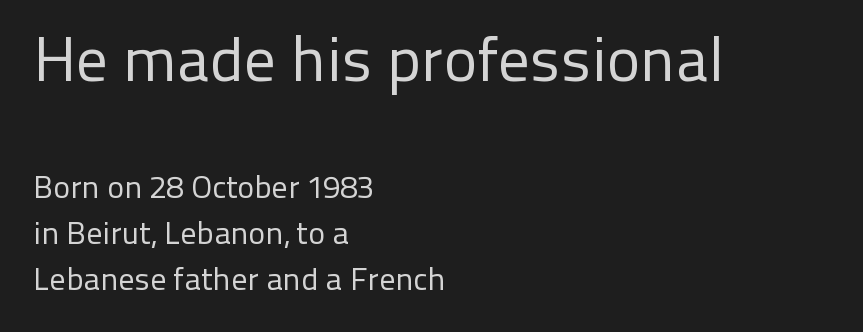
Q: Is the text bold? A: No.
Q: Is the text italic (slanted)? A: No, it is upright.
Q: Is the typeface a serif or a sans-serif typeface? A: Sans-serif.
Q: Is the text underlined? A: No.
Q: How is the paragraph aligned? A: Left-aligned.
Q: Is the spacing between letters normal or unusually wide? A: Normal.
Q: Is the spacing between lines tight, normal or loose? A: Normal.
Q: Which block of text is set in a larger size, the first (top) or the second (bottom)? A: The first (top) one.
Q: Width (condensed, normal, or wide)? A: Normal.
Q: Stroke contrast? A: Low.
Q: x-height? A: Medium.
Q: Monospaced? A: No.
